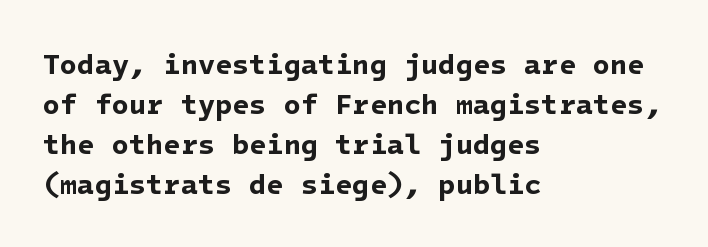
{"serif": "no", "bold": "yes", "weight": "bold", "width": "normal", "stroke_contrast": "low", "x_height": "medium", "underline": "no", "align": "left", "line_spacing": "normal", "line_spacing_ratio": 1.43, "letter_spacing": "normal", "letter_spacing_em": 0.0, "glyph_px": 28}
